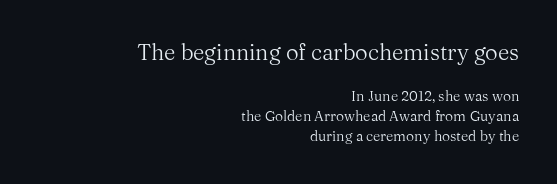
{"italic": "no", "bold": "no", "underline": "no", "align": "right", "line_spacing": "normal", "line_spacing_ratio": 1.43, "letter_spacing": "normal", "letter_spacing_em": 0.0, "larger_block": "first", "size_ratio": 1.57, "glyph_px": 22}
